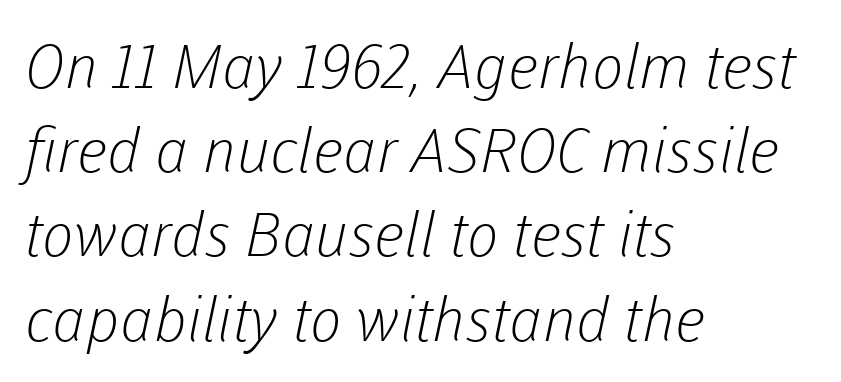
Q: Is the text bold? A: No.
Q: Is the typeface a serif or a sans-serif typeface? A: Sans-serif.
Q: Is the text underlined? A: No.
Q: How is the paragraph aligned? A: Left-aligned.
Q: Is the spacing between letters normal or unusually wide? A: Normal.
Q: Is the spacing between lines tight, normal or loose? A: Normal.
Q: Width (condensed, normal, or wide)? A: Normal.
Q: Stroke contrast? A: Low.
Q: x-height? A: Medium.
Q: Monospaced? A: No.
